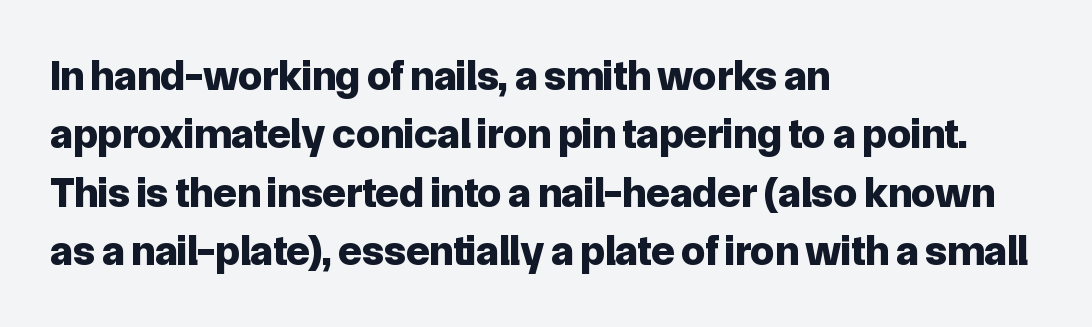
Q: Is the text bold? A: Yes.
Q: Is the text italic (slanted)? A: No, it is upright.
Q: Is the typeface a serif or a sans-serif typeface? A: Sans-serif.
Q: Is the text underlined? A: No.
Q: How is the paragraph aligned? A: Left-aligned.
Q: Is the spacing between letters normal or unusually wide? A: Normal.
Q: Is the spacing between lines tight, normal or loose? A: Normal.
Q: Width (condensed, normal, or wide)? A: Normal.
Q: Stroke contrast? A: Low.
Q: x-height? A: Medium.
Q: Monospaced? A: No.
